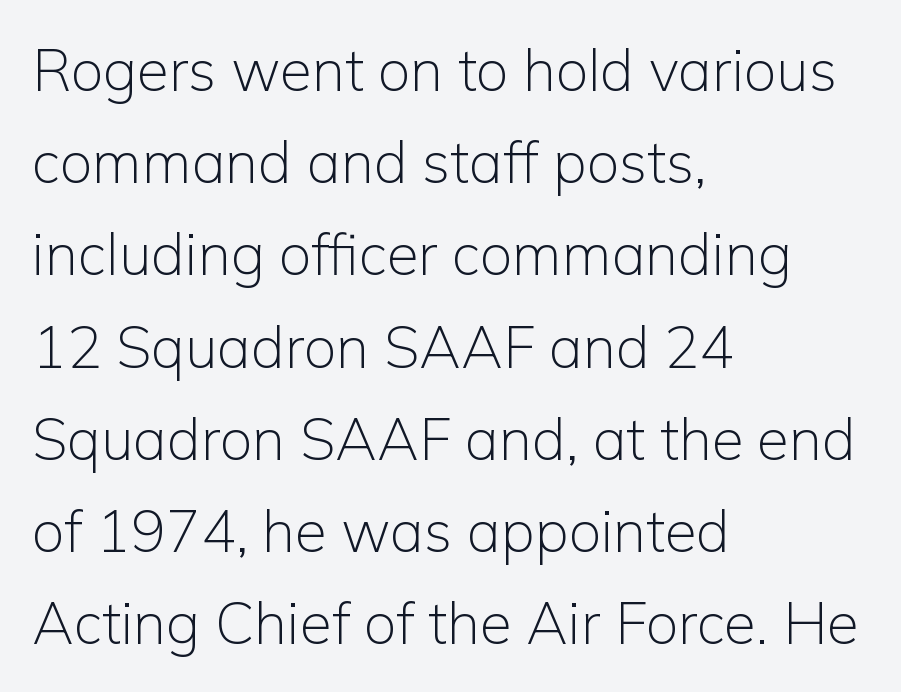
The image shows 58 px light sans-serif type, upright; set left-aligned, normal line spacing (1.59x), normal letter spacing, not underlined; low stroke contrast and a medium x-height.
